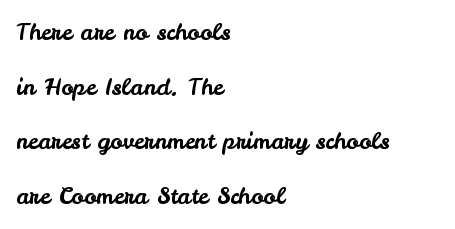
The gaps between neighbouring characters are ordinary and unremarkable. The lines in this sample share a left origin and differ only in where they stop. The string is rendered with underlining switched off.
